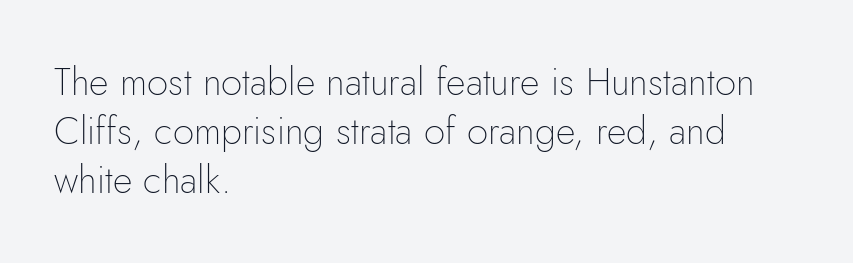
Looks like regular typesetting: each glyph gets only the width it needs. The zone under the glyphs is completely vacant. Posture: straight, roman, zero tilt. A normal amount of white space separates one row of letters from the next. No heavy texture on the line: the type isn't bold. The passage is arranged the way most books set body copy — flush left.
